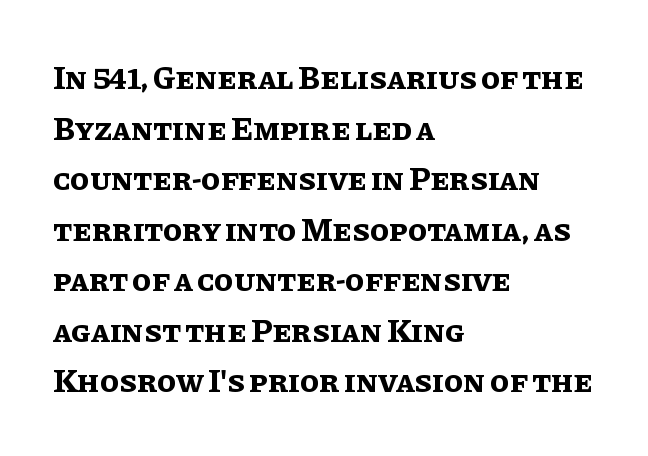
{"italic": "no", "bold": "yes", "weight": "bold", "width": "normal", "stroke_contrast": "low", "x_height": "large", "monospaced": "no", "underline": "no", "align": "left", "line_spacing": "normal", "line_spacing_ratio": 1.58, "letter_spacing": "normal", "letter_spacing_em": 0.0, "glyph_px": 32}
